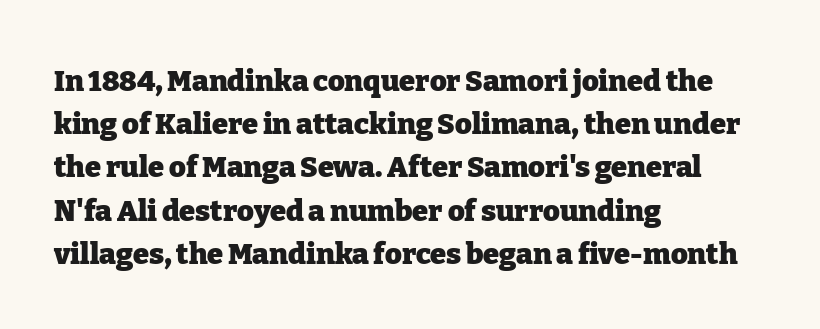
The image shows 29 px heavy serif type, upright; set left-aligned, normal line spacing (1.49x), normal letter spacing, not underlined; low stroke contrast and a medium x-height.
